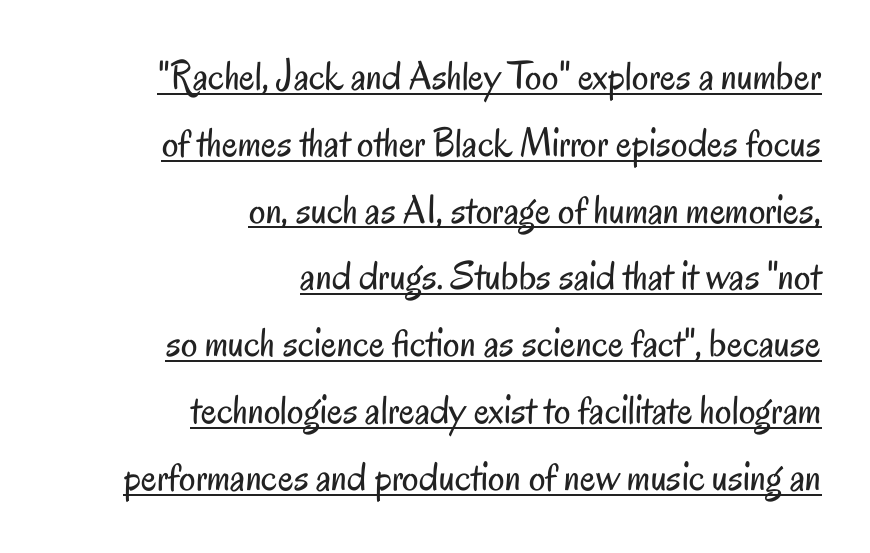
Weight: not bold — regular or lighter. Look at the bottom of the vertical strokes: they stop flat, with no serifs. The letterforms sit shoulder to shoulder at normal distance. Vertically, the passage feels balanced, rows spaced as you'd expect. Varying glyph widths throughout — classic text-font behaviour. The sample's only ornament is a line tracing under the words.
